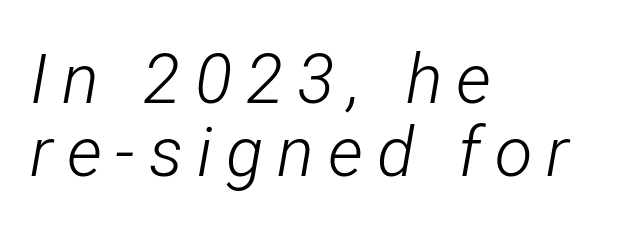
The image shows 69 px light, condensed type, italic (leaning right); set left-aligned, tight line spacing (1.06x), unusually wide letter spacing (+0.2 em), not underlined; low stroke contrast and a medium x-height.
